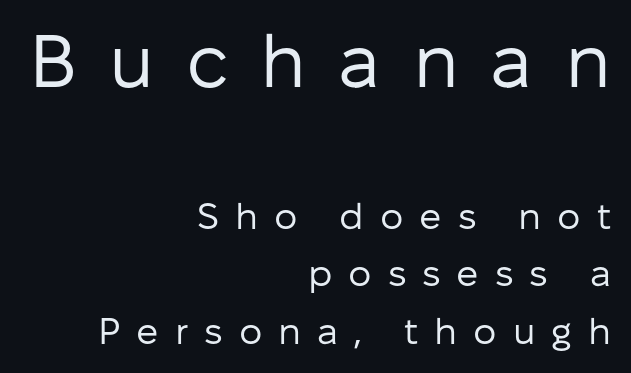
Q: Is the text bold? A: No.
Q: Is the text italic (slanted)? A: No, it is upright.
Q: Is the typeface a serif or a sans-serif typeface? A: Sans-serif.
Q: Is the text underlined? A: No.
Q: How is the paragraph aligned? A: Right-aligned.
Q: Is the spacing between letters normal or unusually wide? A: Unusually wide.
Q: Is the spacing between lines tight, normal or loose? A: Normal.
Q: Which block of text is set in a larger size, the first (top) or the second (bottom)? A: The first (top) one.
Q: Width (condensed, normal, or wide)? A: Normal.
Q: Stroke contrast? A: Low.
Q: x-height? A: Medium.
Q: Monospaced? A: No.
